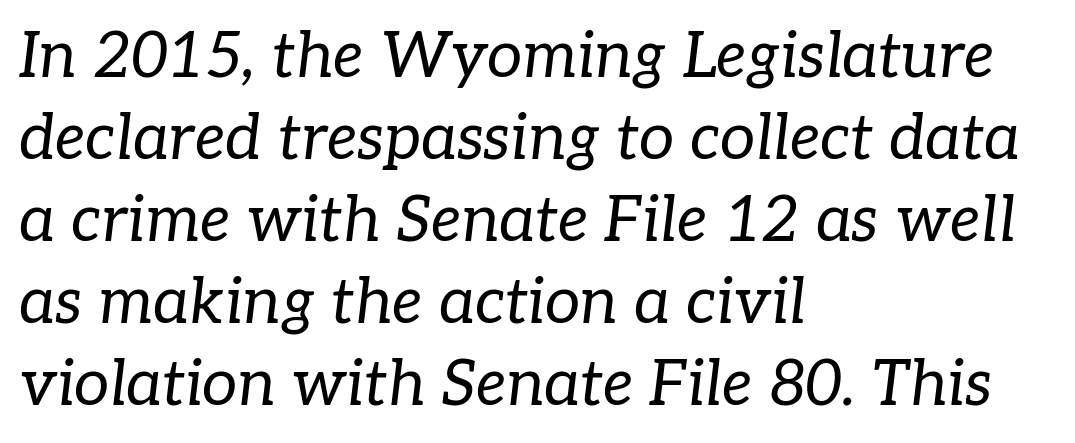
The designer went with a serif here, giving each stem small feet. No letter is thick-stroked: the sample isn't bold. Note the varied advance widths — an 'i' is clearly narrower than an 'm'. Horizontally, the lines are justified to the leading edge only. In terms of letterspacing, this is plain default setting. Decoration check: the copy has no underline.
